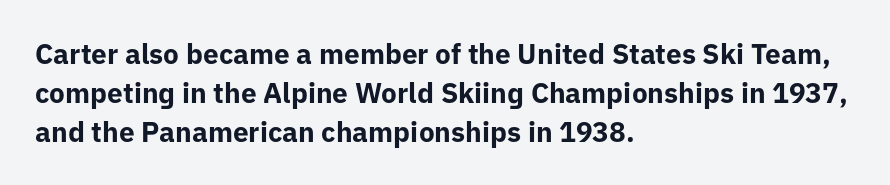
{"serif": "no", "italic": "no", "bold": "yes", "weight": "bold", "width": "normal", "stroke_contrast": "low", "x_height": "medium", "monospaced": "no", "underline": "no", "align": "left", "line_spacing": "normal", "line_spacing_ratio": 1.39, "letter_spacing": "normal", "letter_spacing_em": 0.0, "glyph_px": 28}
